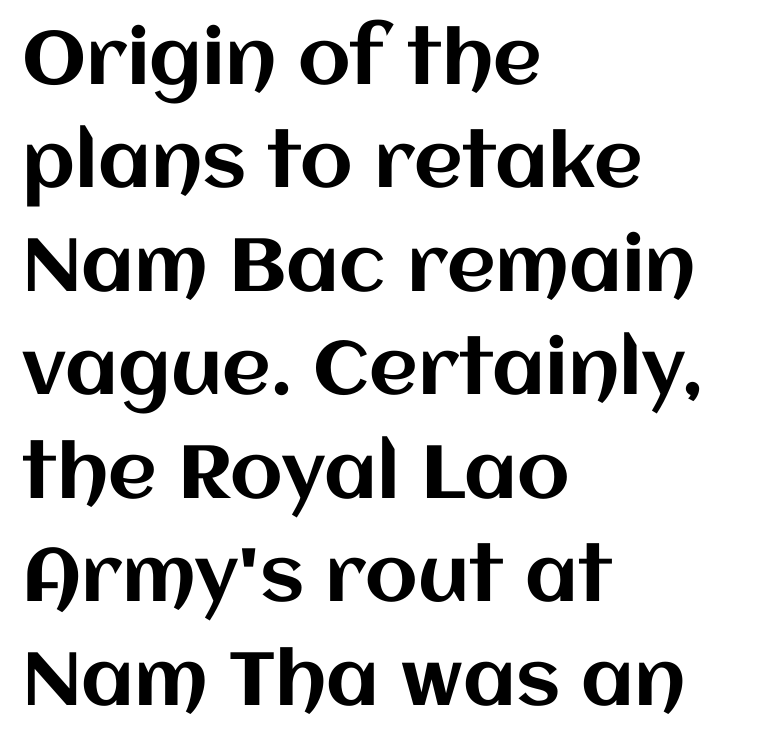
The image shows 75 px text type, upright; set left-aligned, normal line spacing (1.38x), normal letter spacing, not underlined; medium stroke contrast and a large x-height.
